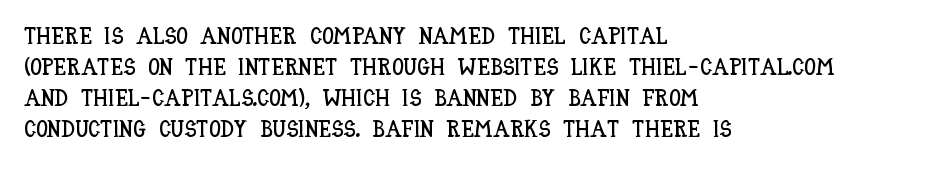
The image shows 23 px text type, upright; set left-aligned, normal line spacing (1.35x), normal letter spacing, not underlined.
